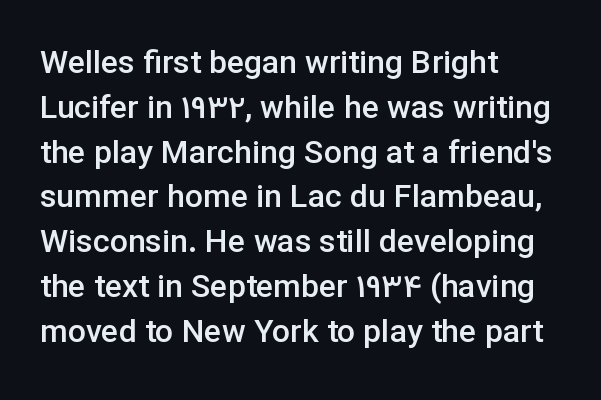
Q: Is the text bold? A: Semi-bold.
Q: Is the text italic (slanted)? A: No, it is upright.
Q: Is the typeface a serif or a sans-serif typeface? A: Sans-serif.
Q: Is the text underlined? A: No.
Q: How is the paragraph aligned? A: Left-aligned.
Q: Is the spacing between letters normal or unusually wide? A: Normal.
Q: Is the spacing between lines tight, normal or loose? A: Normal.
Q: Width (condensed, normal, or wide)? A: Normal.
Q: Stroke contrast? A: Low.
Q: x-height? A: Medium.
Q: Monospaced? A: No.
